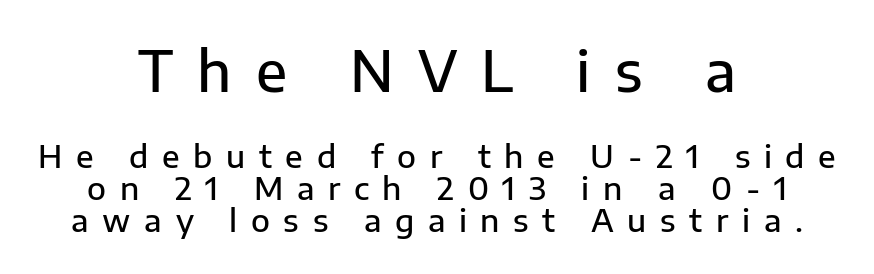
Q: Is the text bold? A: Semi-bold.
Q: Is the text italic (slanted)? A: No, it is upright.
Q: Is the typeface a serif or a sans-serif typeface? A: Sans-serif.
Q: Is the text underlined? A: No.
Q: How is the paragraph aligned? A: Centered.
Q: Is the spacing between letters normal or unusually wide? A: Unusually wide.
Q: Is the spacing between lines tight, normal or loose? A: Tight.
Q: Which block of text is set in a larger size, the first (top) or the second (bottom)? A: The first (top) one.
Q: Width (condensed, normal, or wide)? A: Normal.
Q: Stroke contrast? A: Low.
Q: x-height? A: Medium.
Q: Monospaced? A: No.
